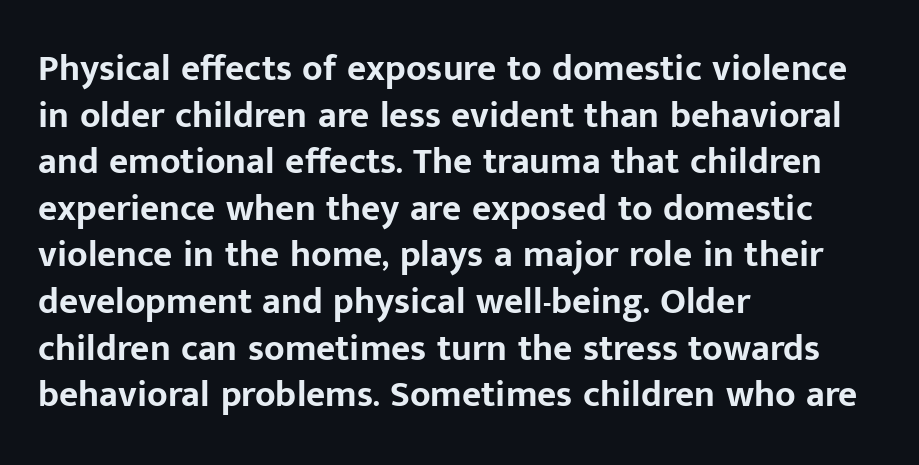
The image shows 37 px bold sans-serif type, upright; set left-aligned, normal line spacing (1.26x), normal letter spacing, not underlined; low stroke contrast and a medium x-height.
